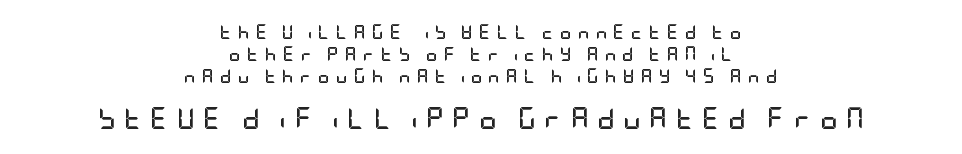
Is the letter spacing exaggerated? Yes — the characters are pushed far apart. The space between consecutive lines is moderate. Both edges are ragged and mirror each other, which tells us the setting is centered. The strip under each line holds only bare page.
